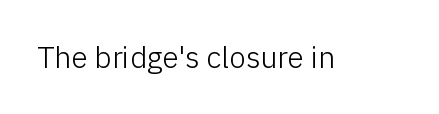
{"serif": "no", "italic": "no", "bold": "no", "weight": "light", "width": "normal", "stroke_contrast": "low", "x_height": "medium", "monospaced": "no", "underline": "no", "letter_spacing": "normal", "letter_spacing_em": 0.0, "glyph_px": 30}
